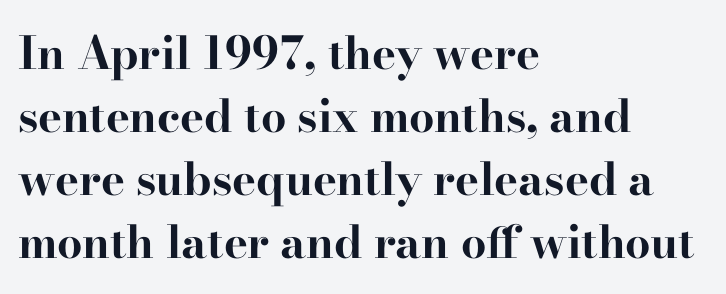
{"serif": "yes", "italic": "no", "bold": "yes", "weight": "bold", "width": "wide", "stroke_contrast": "high", "x_height": "small", "monospaced": "no", "underline": "no", "align": "left", "line_spacing": "normal", "line_spacing_ratio": 1.4, "letter_spacing": "normal", "letter_spacing_em": 0.0, "glyph_px": 45}
